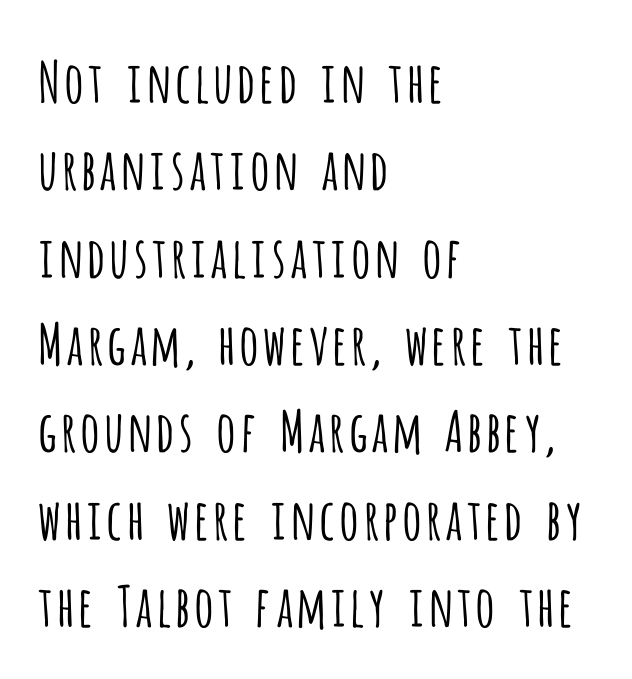
The image shows 56 px light, condensed sans-serif type, upright; set left-aligned, normal line spacing (1.56x), normal letter spacing, not underlined; low stroke contrast and a large x-height.
